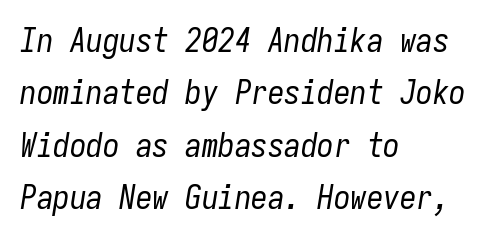
Q: Is the text bold? A: No.
Q: Is the text italic (slanted)? A: Yes, it leans right by about 9 degrees.
Q: Is the text underlined? A: No.
Q: How is the paragraph aligned? A: Left-aligned.
Q: Is the spacing between letters normal or unusually wide? A: Normal.
Q: Is the spacing between lines tight, normal or loose? A: Normal.
Q: Width (condensed, normal, or wide)? A: Condensed.
Q: Stroke contrast? A: Low.
Q: x-height? A: Medium.
Q: Monospaced? A: Yes.
